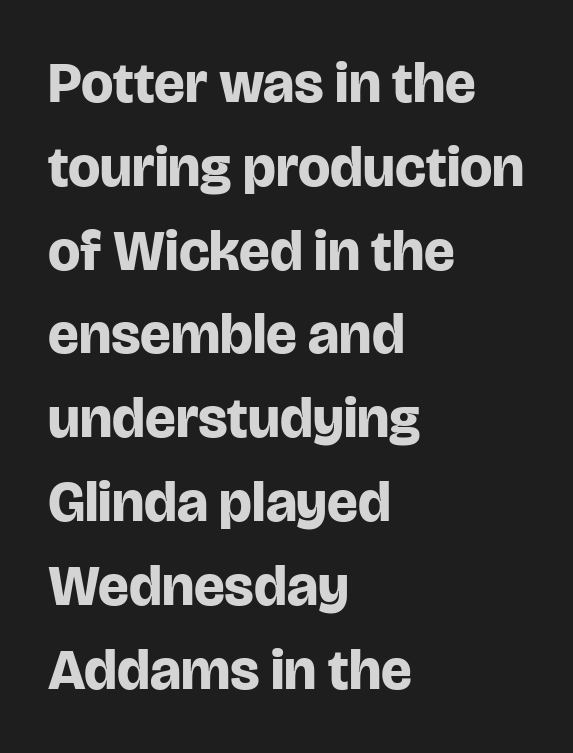
The image shows 57 px bold sans-serif type, upright; set left-aligned, normal line spacing (1.47x), normal letter spacing, not underlined; low stroke contrast and a large x-height.
